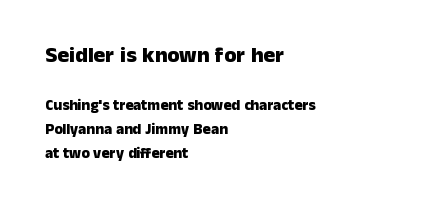
Q: Is the text bold? A: Yes.
Q: Is the text italic (slanted)? A: No, it is upright.
Q: Is the text underlined? A: No.
Q: How is the paragraph aligned? A: Left-aligned.
Q: Is the spacing between letters normal or unusually wide? A: Normal.
Q: Is the spacing between lines tight, normal or loose? A: Normal.
Q: Which block of text is set in a larger size, the first (top) or the second (bottom)? A: The first (top) one.
